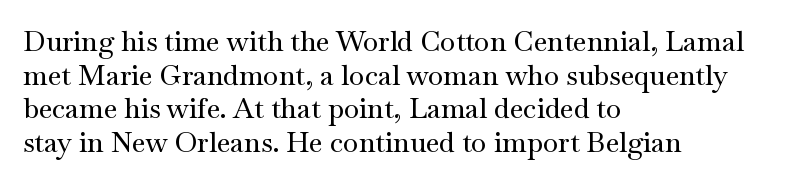
The image shows 28 px wide serif type, upright; set left-aligned, line spacing 1.2x, normal letter spacing, not underlined; medium stroke contrast and a small x-height.
